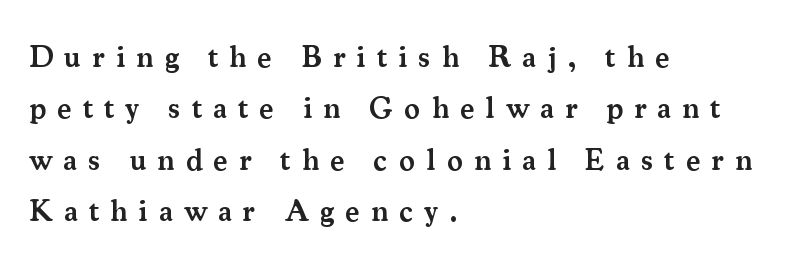
{"serif": "yes", "italic": "no", "bold": "semi", "weight": "semibold", "width": "normal", "stroke_contrast": "medium", "x_height": "small", "monospaced": "no", "underline": "no", "align": "left", "line_spacing_ratio": 1.71, "letter_spacing": "wide", "letter_spacing_em": 0.37, "glyph_px": 30}
